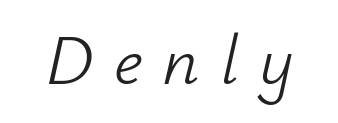
{"italic": "yes", "lean": "right", "slant_degrees": 12, "bold": "no", "weight": "light", "width": "normal", "stroke_contrast": "low", "x_height": "small", "monospaced": "no", "underline": "no", "letter_spacing": "wide", "letter_spacing_em": 0.28, "glyph_px": 72}
